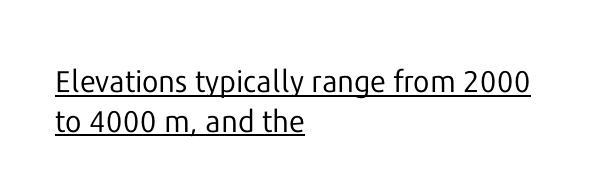
You can see a thin bar hugging the bottom of the glyphs. The weight would be labelled regular, book, light, or lighter still. Every row of glyphs begins at an identical x-position on the left. Each new line begins a customary step beneath the previous one.
